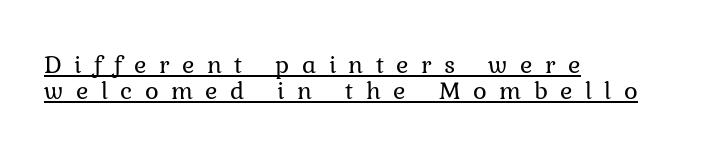
Alignment: flush left. Is the stroke heavy? The answer is a plain regular-or-lighter. You could only call the tracking loose — the letters float apart. Do the letters lean? They stand straight. Does the leading feel generous? Not at all — it's pinched. These characters rest on top of a visible drawn line.
